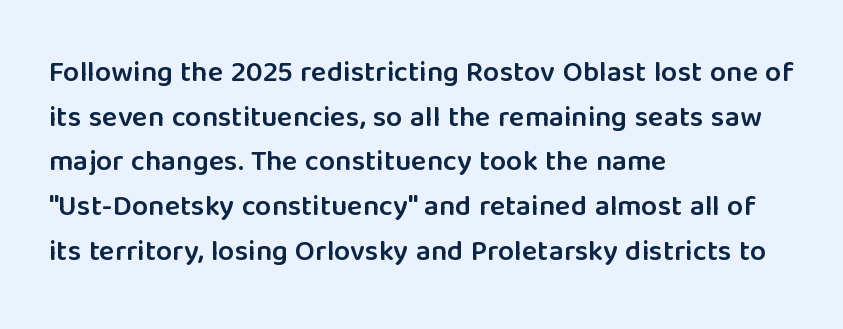
The setting favours the left margin, as ordinary paragraphs usually do. Interline gaps are of average width in this sample. This sample uses a sans-serif face. Each row of text sits above clean, open space. Stems and bowls a touch heavier than normal — semibold. Standard letterfit; no display-style spreading of the glyphs.
